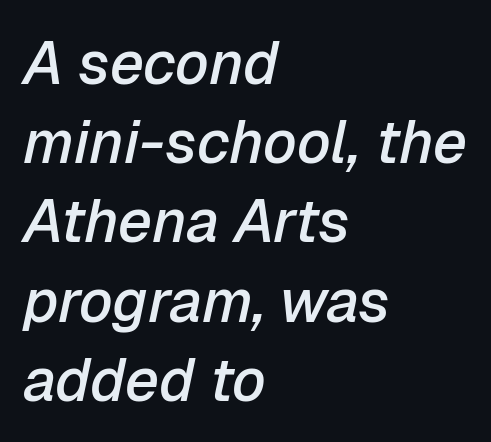
Looking at the ascenders, they clearly lean. Just letters on the line, the space beneath them empty. Spacing between characters is what you'd get straight out of the box. Varying glyph widths throughout — classic text-font behaviour. Leftover space on each line is placed entirely after the last word.
